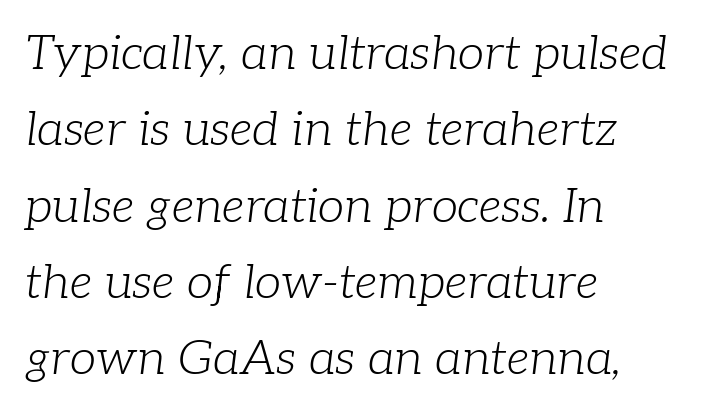
Q: Is the text bold? A: No.
Q: Is the text italic (slanted)? A: Yes, it leans right by about 7 degrees.
Q: Is the typeface a serif or a sans-serif typeface? A: Serif.
Q: Is the text underlined? A: No.
Q: How is the paragraph aligned? A: Left-aligned.
Q: Is the spacing between letters normal or unusually wide? A: Normal.
Q: Is the spacing between lines tight, normal or loose? A: Normal.
Q: Width (condensed, normal, or wide)? A: Normal.
Q: Stroke contrast? A: Low.
Q: x-height? A: Medium.
Q: Monospaced? A: No.
